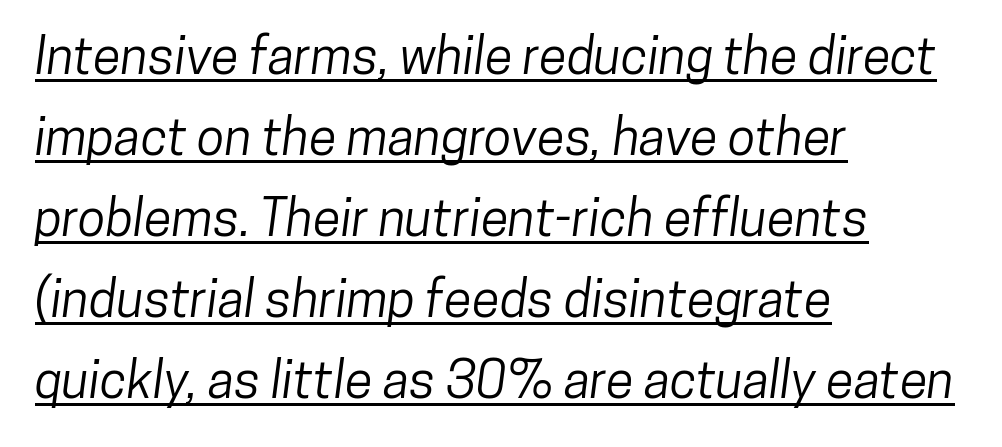
The image shows 51 px condensed sans-serif type; set left-aligned, normal line spacing (1.59x), normal letter spacing, underlined; low stroke contrast and a medium x-height.
